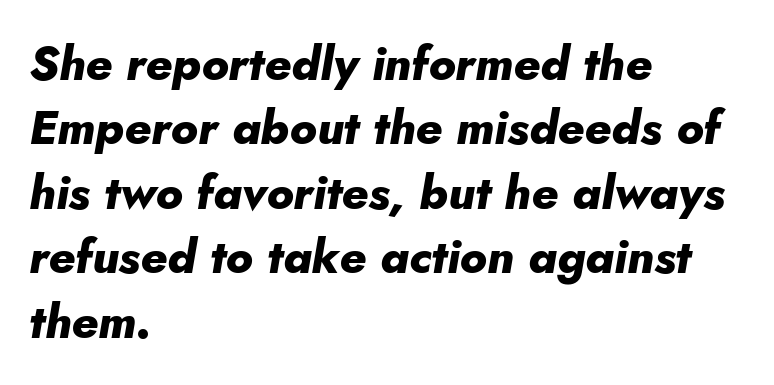
{"italic": "yes", "lean": "right", "slant_degrees": 10, "bold": "yes", "weight": "heavy", "width": "normal", "stroke_contrast": "low", "x_height": "small", "monospaced": "no", "underline": "no", "align": "left", "line_spacing": "normal", "line_spacing_ratio": 1.37, "letter_spacing": "normal", "letter_spacing_em": 0.0, "glyph_px": 47}
